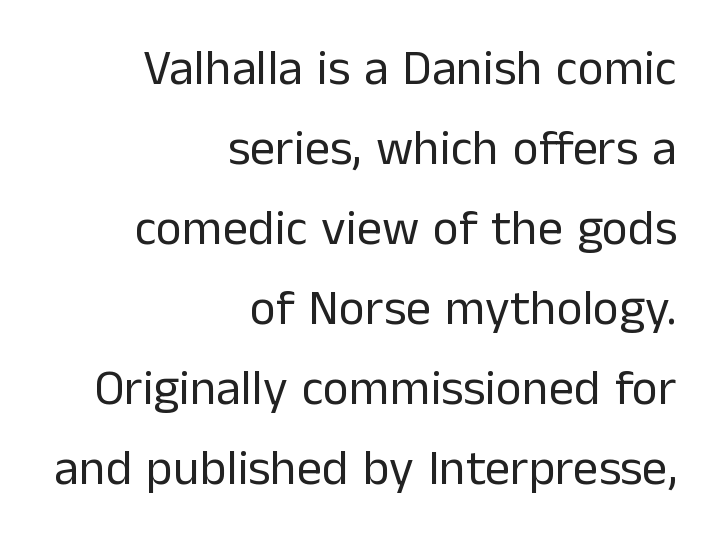
Notice how the stems are strictly vertical — no italics here. The lines in this sample share a right terminus and differ only in where they begin. Observe the ordinary spacing: letters are neighbours, not strangers. A quiet, ordinary-to-light weight characterises the typeface.
